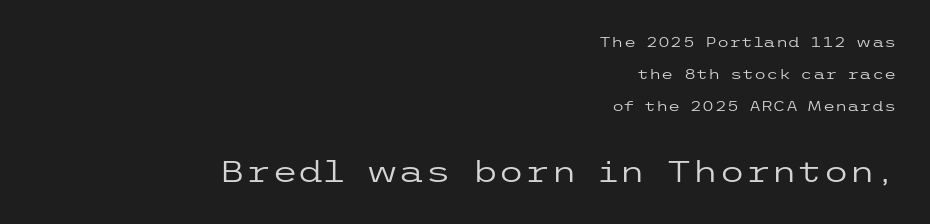
The image shows 30 px regular-weight, wide sans-serif type, upright; set right-aligned, loose line spacing (2.29x), normal letter spacing, not underlined; the second (bottom) block is 2.14x larger; low stroke contrast and a medium x-height.
